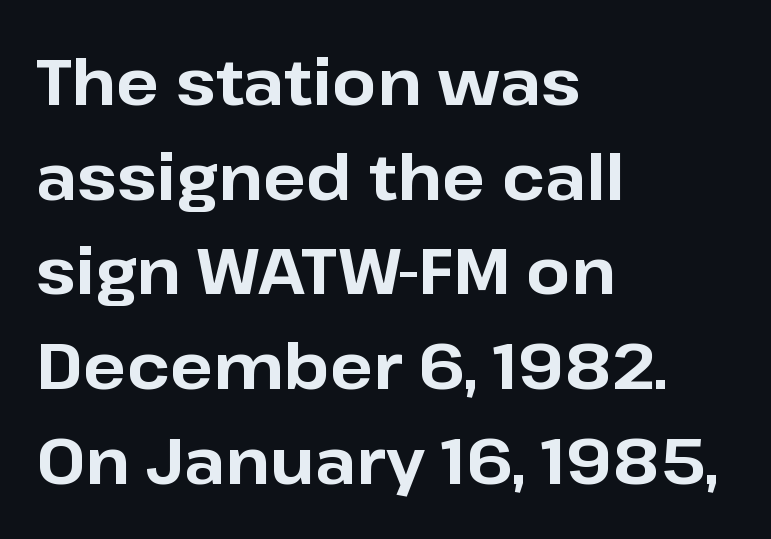
The image shows 64 px bold sans-serif type, upright; set left-aligned, normal line spacing (1.48x), normal letter spacing, not underlined; low stroke contrast and a medium x-height.
